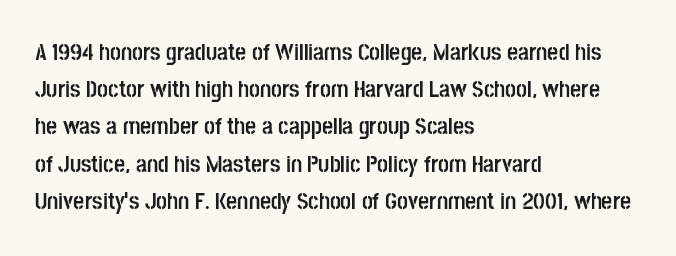
The image shows 24 px bold type, upright; set left-aligned, normal line spacing (1.55x), normal letter spacing, not underlined.
